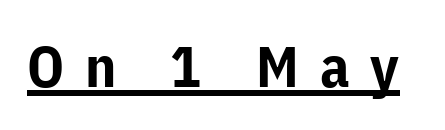
The image shows 58 px bold sans-serif type, upright; set unusually wide letter spacing (+0.36 em), underlined; low stroke contrast and a medium x-height.
